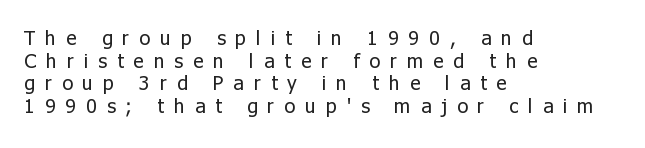
The image shows 20 px text type, upright; set left-aligned, tight line spacing (1.13x), unusually wide letter spacing (+0.5 em), not underlined.
